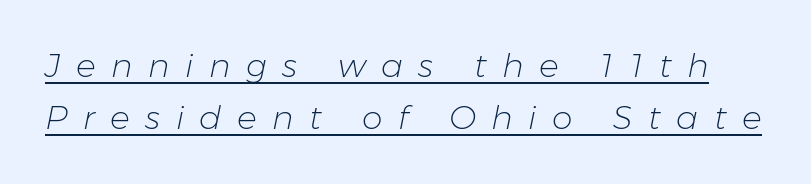
The image shows 33 px light type, italic (leaning right); set normal line spacing (1.59x), unusually wide letter spacing (+0.47 em), underlined; low stroke contrast and a medium x-height.
